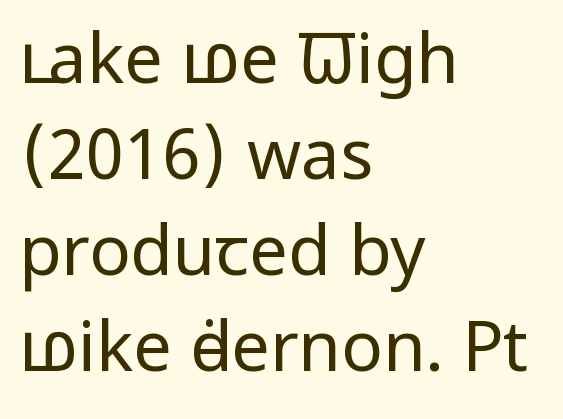
{"serif": "no", "italic": "no", "bold": "no", "weight": "regular", "width": "condensed", "stroke_contrast": "low", "x_height": "large", "monospaced": "no", "underline": "no", "align": "left", "line_spacing": "normal", "line_spacing_ratio": 1.39, "letter_spacing": "normal", "letter_spacing_em": 0.0, "glyph_px": 69}
